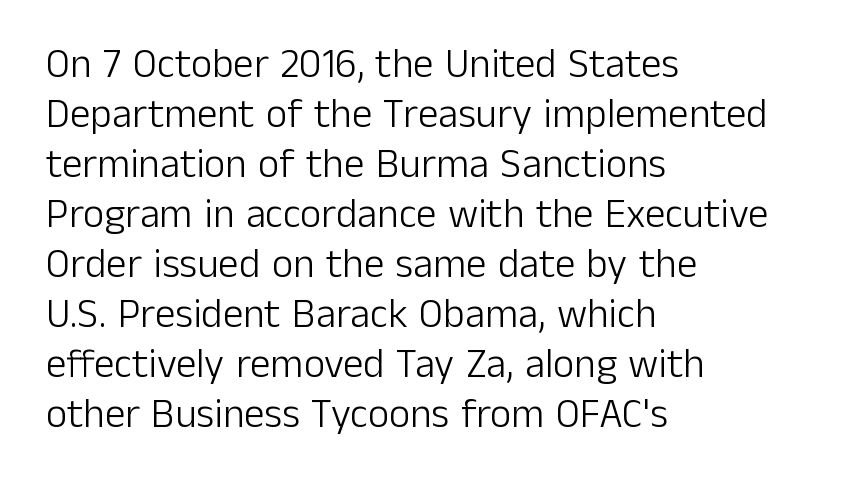
The image shows 41 px light sans-serif type, upright; set left-aligned, line spacing 1.22x, normal letter spacing, not underlined; low stroke contrast and a medium x-height.
